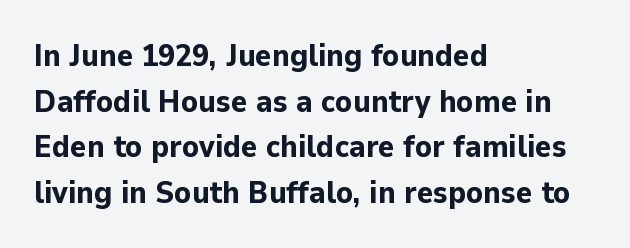
Q: Is the text bold? A: Yes.
Q: Is the text italic (slanted)? A: No, it is upright.
Q: Is the typeface a serif or a sans-serif typeface? A: Sans-serif.
Q: Is the text underlined? A: No.
Q: How is the paragraph aligned? A: Left-aligned.
Q: Is the spacing between letters normal or unusually wide? A: Normal.
Q: Is the spacing between lines tight, normal or loose? A: Normal.
Q: Width (condensed, normal, or wide)? A: Normal.
Q: Stroke contrast? A: Low.
Q: x-height? A: Medium.
Q: Monospaced? A: No.
